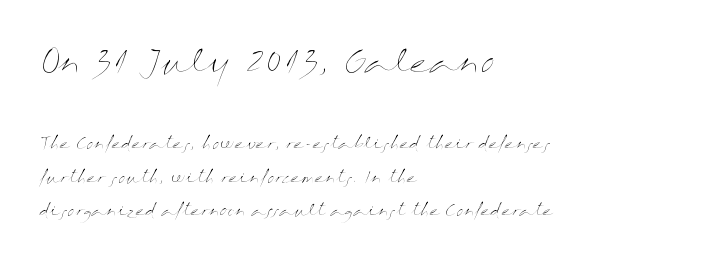
Q: Is the text bold? A: No.
Q: Is the text italic (slanted)? A: Yes.
Q: Is the text underlined? A: No.
Q: How is the paragraph aligned? A: Left-aligned.
Q: Is the spacing between letters normal or unusually wide? A: Normal.
Q: Is the spacing between lines tight, normal or loose? A: Loose.
Q: Which block of text is set in a larger size, the first (top) or the second (bottom)? A: The first (top) one.
Q: Width (condensed, normal, or wide)? A: Wide.
Q: Stroke contrast? A: Medium.
Q: x-height? A: Medium.
Q: Monospaced? A: No.
